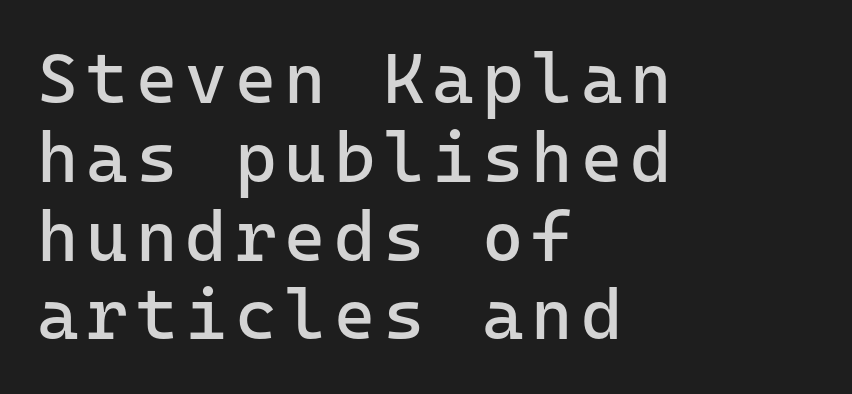
The baseline area is clear. Looks like terminal output: every glyph gets an equal slot. Nothing sits at the stroke ends, so this counts as sans-serif. Notice how descenders almost collide with the ascenders below — that's tight leading. Italic? Not at all — the glyphs are vertical.
